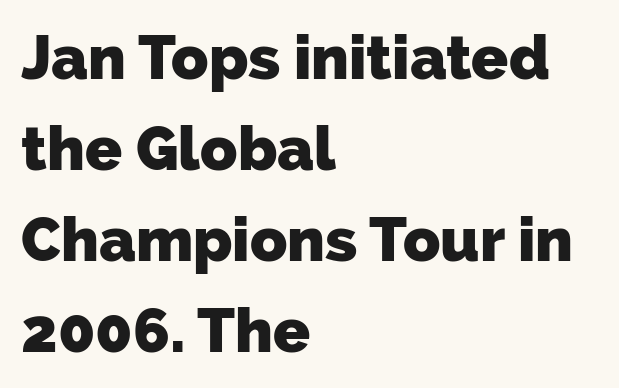
{"serif": "no", "bold": "yes", "weight": "heavy", "width": "normal", "stroke_contrast": "low", "x_height": "medium", "monospaced": "no", "underline": "no", "align": "left", "line_spacing": "normal", "line_spacing_ratio": 1.49, "letter_spacing": "normal", "letter_spacing_em": 0.0, "glyph_px": 61}
